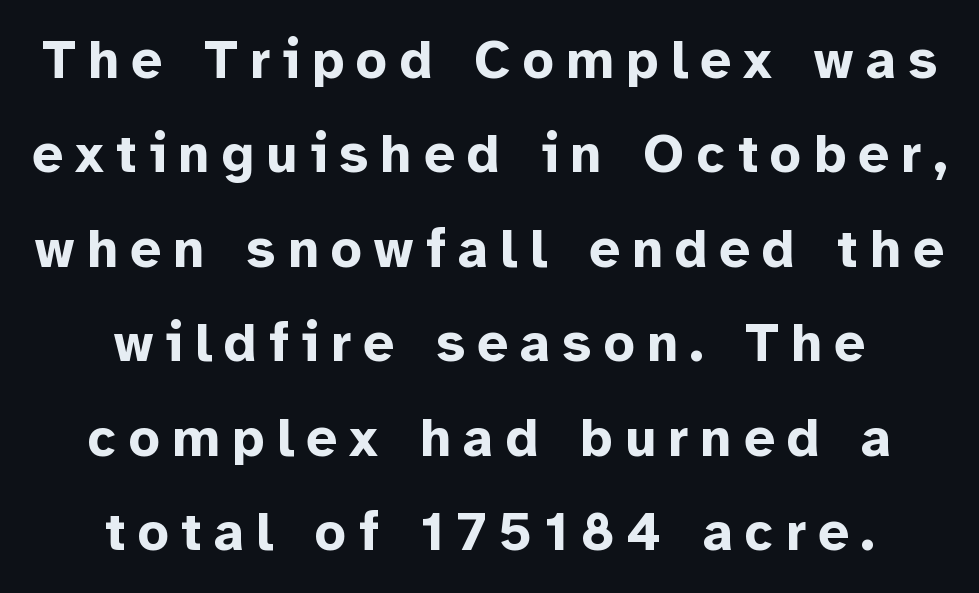
{"serif": "no", "italic": "no", "bold": "yes", "weight": "bold", "width": "normal", "stroke_contrast": "low", "x_height": "medium", "monospaced": "no", "underline": "no", "align": "center", "line_spacing_ratio": 1.75, "letter_spacing": "wide", "letter_spacing_em": 0.23, "glyph_px": 54}
